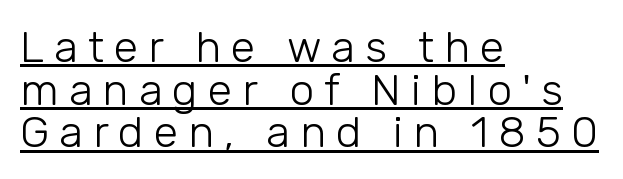
You can tell from the bare stems that sans-serif type was used. Character widths vary here, with narrow letters taking less room than wide ones. Caption: face not bold, strokes unweighted. Successive baselines arrive quickly, one right under another.
